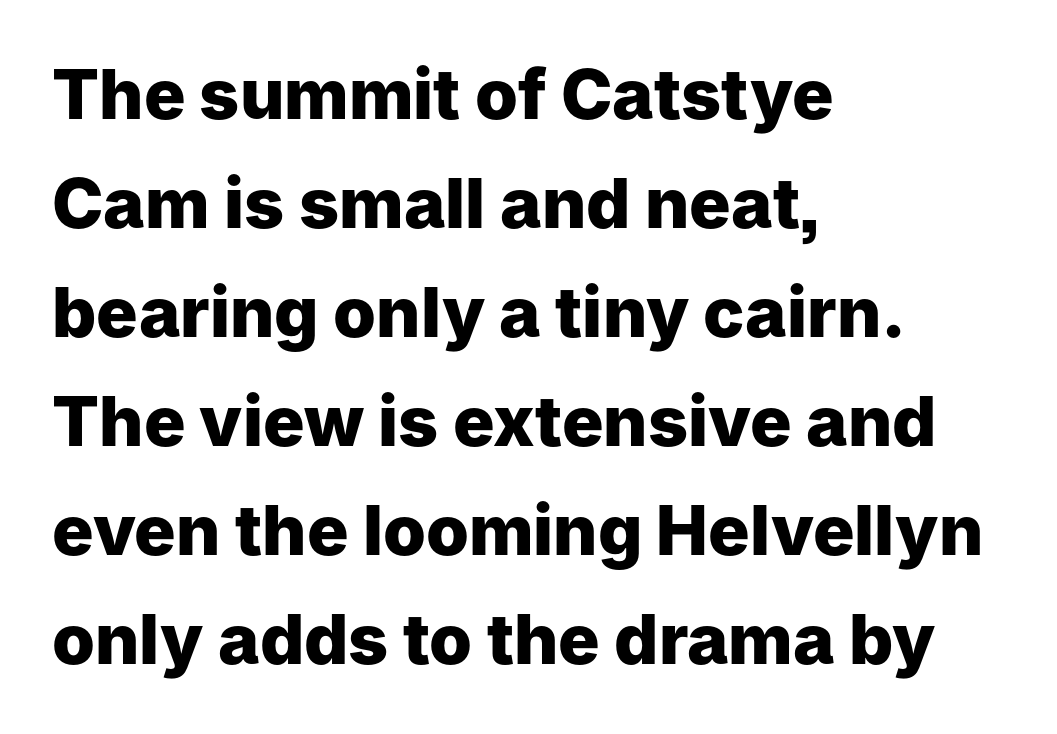
{"serif": "no", "italic": "no", "bold": "yes", "weight": "heavy", "width": "normal", "stroke_contrast": "low", "x_height": "medium", "monospaced": "no", "underline": "no", "align": "left", "line_spacing": "normal", "line_spacing_ratio": 1.58, "letter_spacing": "normal", "letter_spacing_em": 0.0, "glyph_px": 69}
